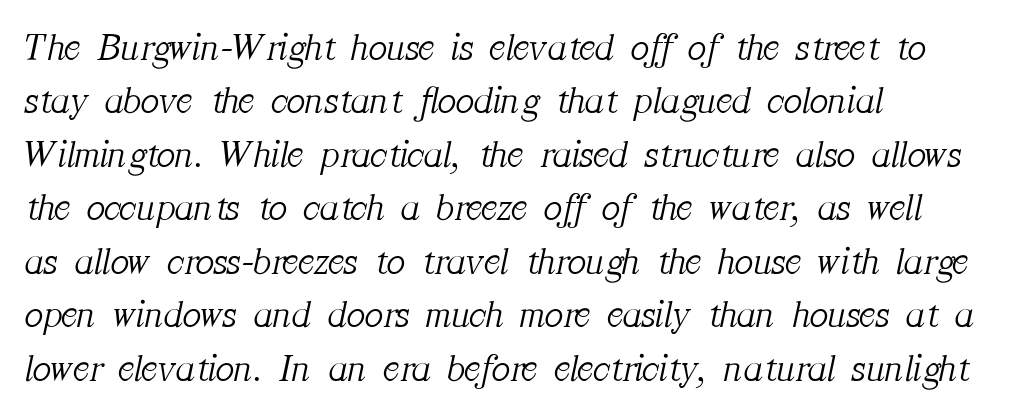
{"serif": "yes", "italic": "yes", "lean": "right", "slant_degrees": 12, "bold": "no", "weight": "light", "width": "normal", "stroke_contrast": "medium", "x_height": "medium", "monospaced": "no", "underline": "no", "align": "left", "line_spacing": "normal", "line_spacing_ratio": 1.37, "letter_spacing": "normal", "letter_spacing_em": 0.0, "glyph_px": 39}
